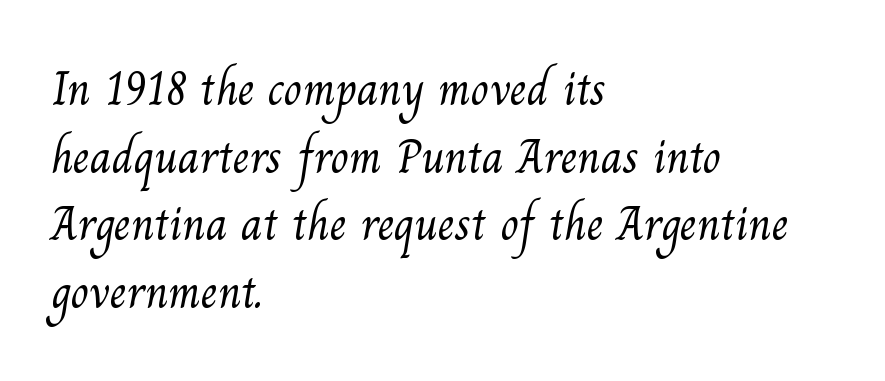
Q: Is the text bold? A: No.
Q: Is the typeface a serif or a sans-serif typeface? A: Serif.
Q: Is the text underlined? A: No.
Q: How is the paragraph aligned? A: Left-aligned.
Q: Is the spacing between letters normal or unusually wide? A: Normal.
Q: Is the spacing between lines tight, normal or loose? A: Normal.
Q: Width (condensed, normal, or wide)? A: Normal.
Q: Stroke contrast? A: Medium.
Q: x-height? A: Small.
Q: Monospaced? A: No.
